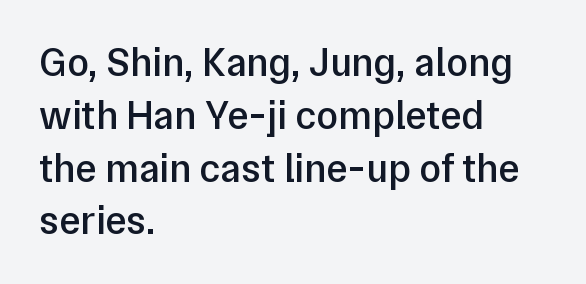
The tracking reads as untouched default to a designer's eye. How heavy is the stroke? Medium-heavy — a semibold, shy of bold. Varying glyph widths throughout — classic text-font behaviour. A typesetter would mark this as roman, not italic.
